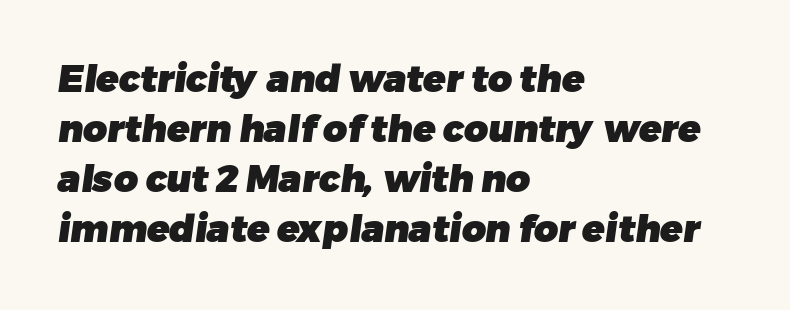
The image shows 37 px heavy sans-serif type; set left-aligned, normal line spacing (1.35x), normal letter spacing, not underlined; low stroke contrast and a medium x-height.
